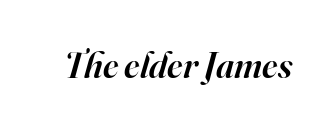
The image shows 37 px semibold serif type, italic (leaning right); set normal letter spacing, not underlined; high stroke contrast and a small x-height.
